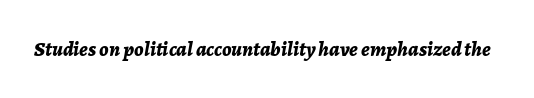
The font's italic variant was chosen for this text. Descender tails drop into unmarked territory. This sample uses plain, unmodified letter spacing. Summary of weight: heavy, a full bold.
